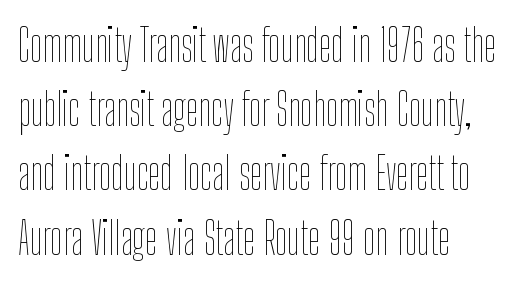
Q: Is the text bold? A: No.
Q: Is the text italic (slanted)? A: No, it is upright.
Q: Is the text underlined? A: No.
Q: How is the paragraph aligned? A: Left-aligned.
Q: Is the spacing between letters normal or unusually wide? A: Normal.
Q: Is the spacing between lines tight, normal or loose? A: Normal.
Q: Width (condensed, normal, or wide)? A: Condensed.
Q: Stroke contrast? A: Low.
Q: x-height? A: Medium.
Q: Monospaced? A: No.
